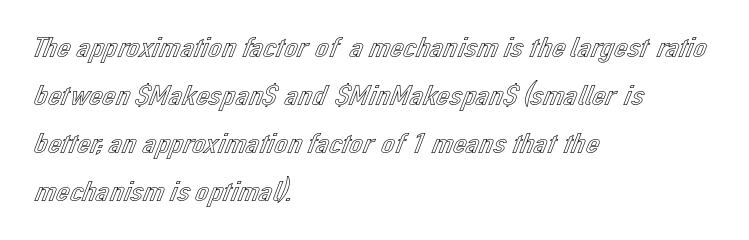
{"width": "normal", "x_height": "medium", "monospaced": "no", "underline": "no", "align": "left", "line_spacing": "normal", "line_spacing_ratio": 1.6, "letter_spacing": "normal", "letter_spacing_em": 0.0, "glyph_px": 30}
